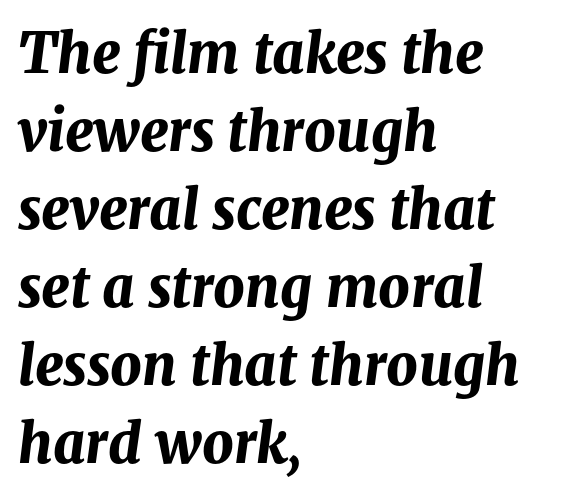
The image shows 55 px bold type, italic (leaning right); set left-aligned, normal line spacing (1.42x), normal letter spacing, not underlined; medium stroke contrast and a medium x-height.
